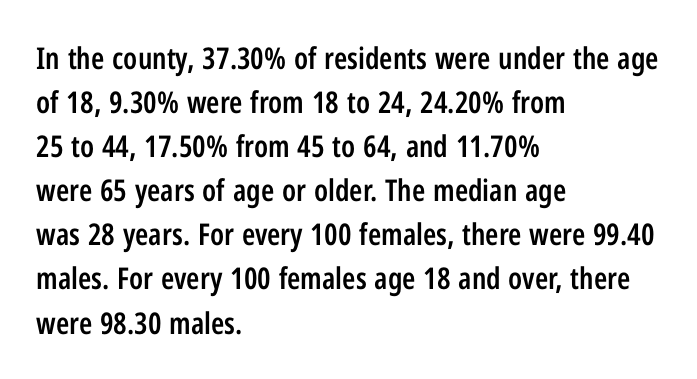
{"serif": "no", "italic": "no", "bold": "semi", "weight": "semibold", "width": "condensed", "stroke_contrast": "low", "x_height": "medium", "monospaced": "no", "underline": "no", "align": "left", "line_spacing": "normal", "line_spacing_ratio": 1.47, "letter_spacing": "normal", "letter_spacing_em": 0.0, "glyph_px": 30}
